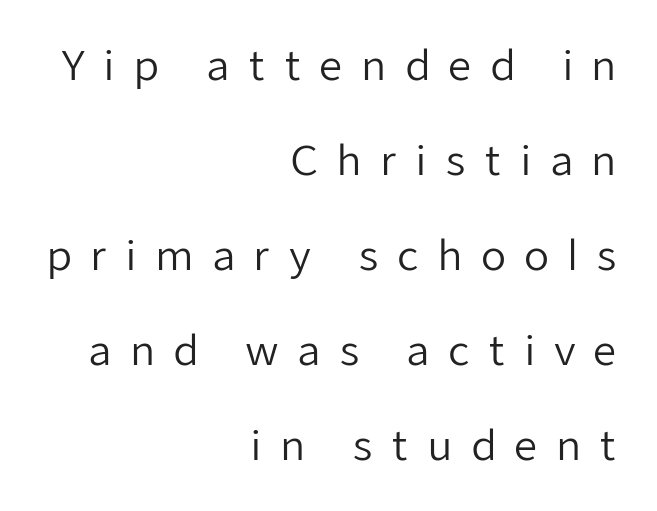
Vertical spacing — loose. The font family rendered here belongs to the sans-serif group. Compared with typical body copy, the letter spacing here is much looser. These lines are rendered in a variable-pitch font.
